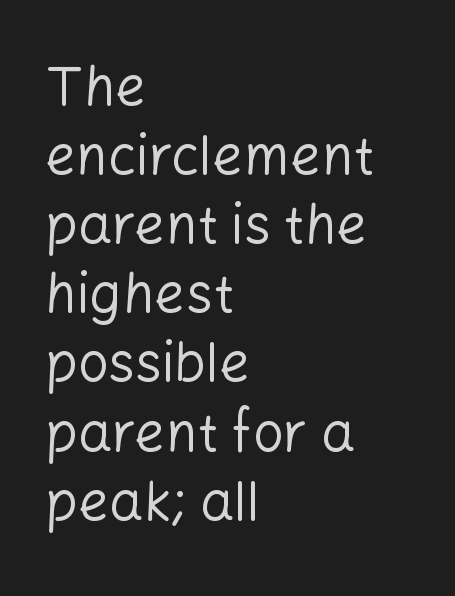
{"serif": "no", "italic": "no", "bold": "no", "weight": "regular", "width": "normal", "stroke_contrast": "low", "x_height": "medium", "monospaced": "no", "underline": "no", "align": "left", "line_spacing": "normal", "line_spacing_ratio": 1.28, "letter_spacing": "normal", "letter_spacing_em": 0.0, "glyph_px": 54}
